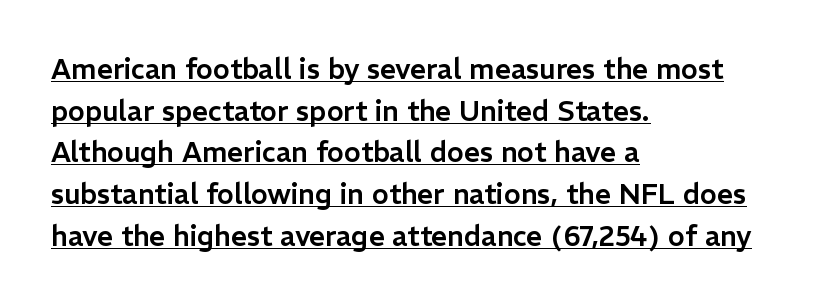
{"serif": "no", "italic": "no", "width": "normal", "stroke_contrast": "low", "x_height": "medium", "monospaced": "no", "underline": "yes", "align": "left", "line_spacing": "normal", "line_spacing_ratio": 1.49, "letter_spacing": "normal", "letter_spacing_em": 0.0, "glyph_px": 28}
